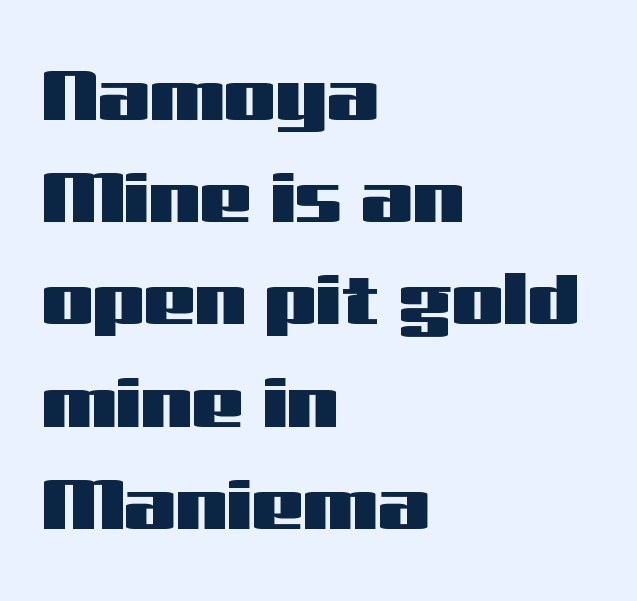
Q: Is the text italic (slanted)? A: No, it is upright.
Q: Is the typeface a serif or a sans-serif typeface? A: Sans-serif.
Q: Is the text underlined? A: No.
Q: How is the paragraph aligned? A: Left-aligned.
Q: Is the spacing between letters normal or unusually wide? A: Normal.
Q: Is the spacing between lines tight, normal or loose? A: Normal.
Q: Width (condensed, normal, or wide)? A: Wide.
Q: Stroke contrast? A: Medium.
Q: x-height? A: Medium.
Q: Monospaced? A: No.
